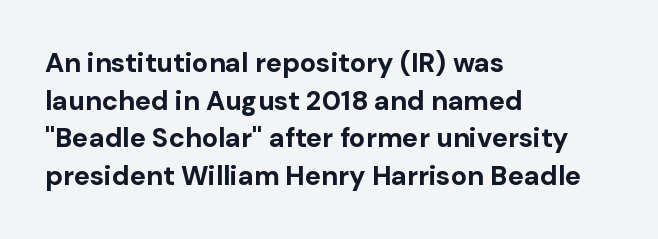
{"italic": "no", "bold": "yes", "underline": "no", "align": "left", "line_spacing": "normal", "line_spacing_ratio": 1.39, "letter_spacing": "normal", "letter_spacing_em": 0.0, "glyph_px": 27}
